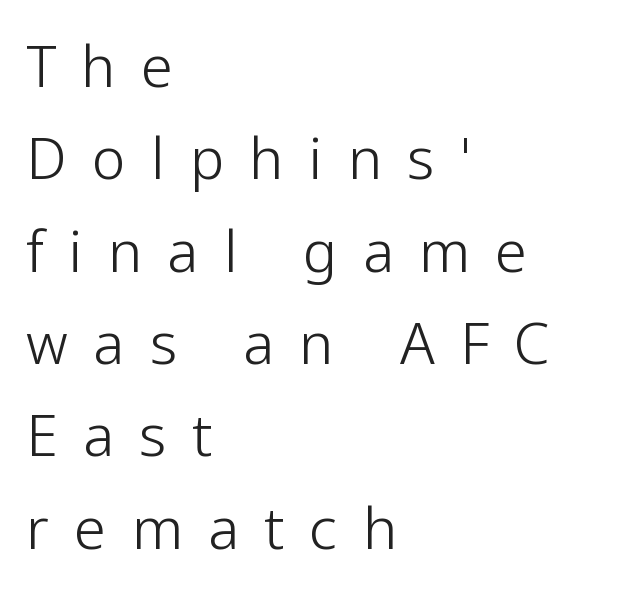
Is the block centered? No — it sits flush against the left margin. Nope, not italic — everything's standing straight. What stands out about the letter spacing? Its width — letters are far apart. The letterforms sit at book weight or below. Baseline-to-baseline distance is the conventional proportion of letter height.
